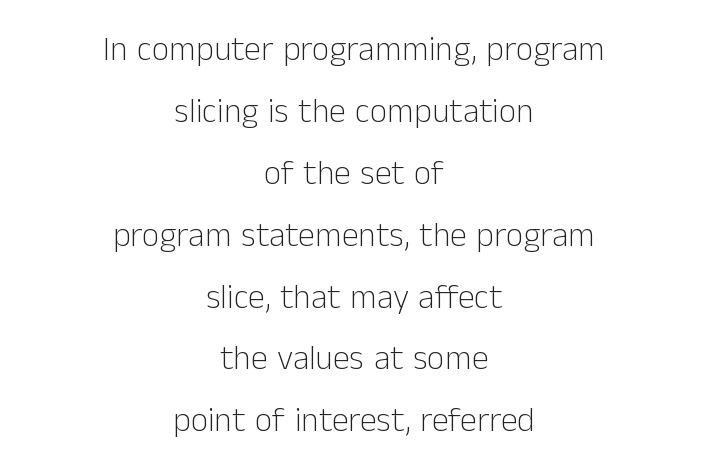
Q: Is the text bold? A: No.
Q: Is the text italic (slanted)? A: No, it is upright.
Q: Is the typeface a serif or a sans-serif typeface? A: Sans-serif.
Q: Is the text underlined? A: No.
Q: How is the paragraph aligned? A: Centered.
Q: Is the spacing between letters normal or unusually wide? A: Normal.
Q: Width (condensed, normal, or wide)? A: Normal.
Q: Stroke contrast? A: Low.
Q: x-height? A: Medium.
Q: Monospaced? A: No.
